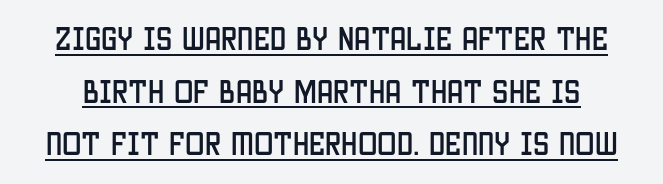
{"italic": "no", "underline": "yes", "line_spacing": "loose", "line_spacing_ratio": 2.02, "letter_spacing": "normal", "letter_spacing_em": 0.0, "glyph_px": 26}
